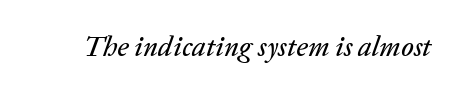
Q: Is the text italic (slanted)? A: Yes, it leans right by about 20 degrees.
Q: Is the text underlined? A: No.
Q: Is the spacing between letters normal or unusually wide? A: Normal.
Q: Width (condensed, normal, or wide)? A: Normal.
Q: Stroke contrast? A: Low.
Q: x-height? A: Medium.
Q: Monospaced? A: No.
